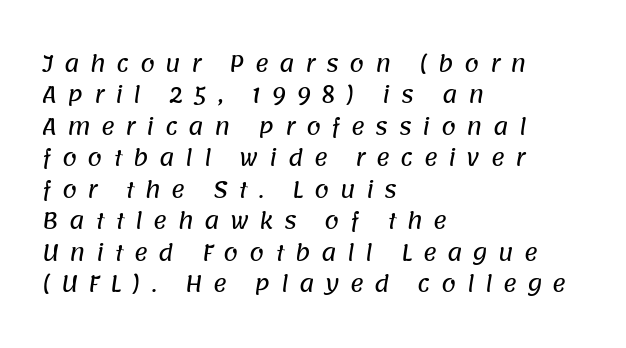
The image shows 21 px text type; set left-aligned, normal line spacing (1.5x), unusually wide letter spacing (+0.5 em), not underlined.
